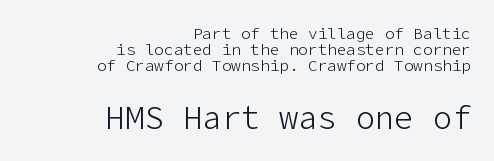
Q: Is the text bold? A: No.
Q: Is the text italic (slanted)? A: No, it is upright.
Q: Is the typeface a serif or a sans-serif typeface? A: Sans-serif.
Q: Is the text underlined? A: No.
Q: How is the paragraph aligned? A: Right-aligned.
Q: Is the spacing between letters normal or unusually wide? A: Normal.
Q: Is the spacing between lines tight, normal or loose? A: Tight.
Q: Which block of text is set in a larger size, the first (top) or the second (bottom)? A: The second (bottom) one.
Q: Width (condensed, normal, or wide)? A: Normal.
Q: Stroke contrast? A: Low.
Q: x-height? A: Medium.
